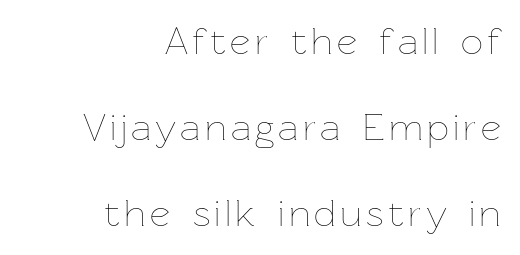
Each line ends at the same right margin while the left side varies. Heaviness? Minimal to ordinary, like unemphasized prose. Does the leading feel generous? Absolutely, it's lavish. Is this a fixed-width face? No — the glyphs have proportional, varying widths. Designer's note — italics off, roman on. Any mark beneath the type? The region is blank.
